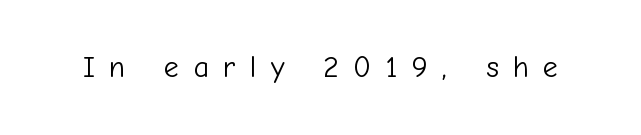
The image shows 30 px light sans-serif type, upright; set unusually wide letter spacing (+0.48 em), not underlined; low stroke contrast and a medium x-height.
